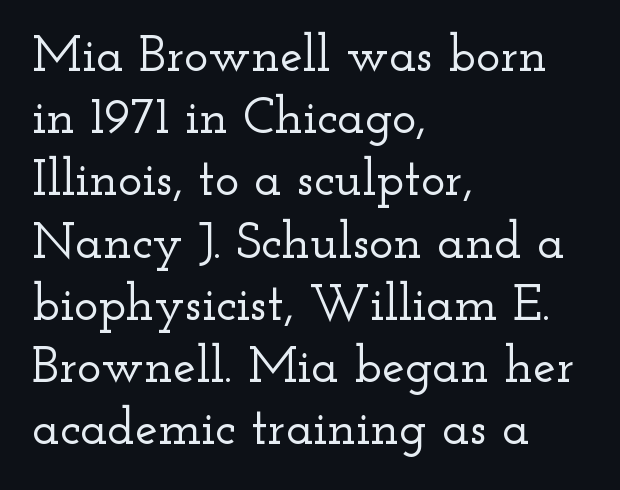
Old-style or modern, the face here clearly has serifs. Reading down the block, your eye returns to a fixed left position each line. Compared with typical body copy, the letter spacing here is the same. Posture: straight, roman, zero tilt. The baseline area is clear.
